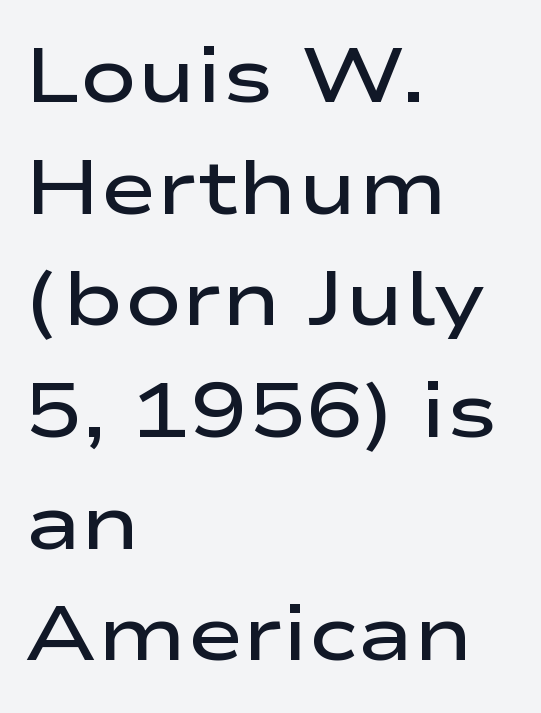
{"serif": "no", "italic": "no", "bold": "semi", "weight": "semibold", "width": "wide", "stroke_contrast": "low", "x_height": "medium", "monospaced": "no", "underline": "no", "align": "left", "line_spacing": "normal", "line_spacing_ratio": 1.45, "letter_spacing": "normal", "letter_spacing_em": 0.0, "glyph_px": 77}
